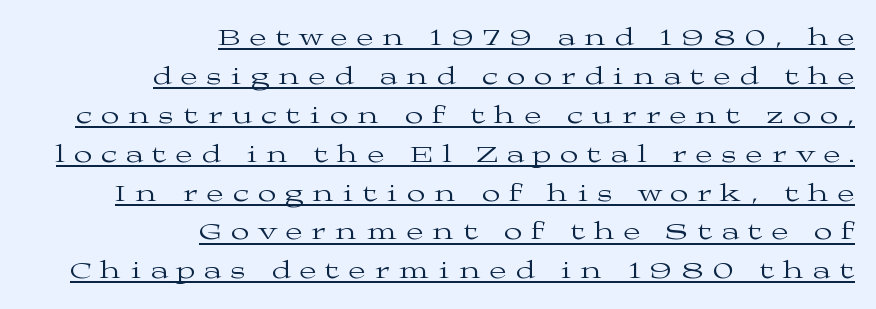
The image shows 24 px text type, upright; set right-aligned, normal line spacing (1.62x), unusually wide letter spacing (+0.4 em), underlined.
